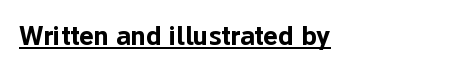
These lines are composed in type without serifs. How are the letters spaced? Ordinarily, with no added tracking. Caption: bold face, heavy strokes. This is underlined copy, the kind a proofreader might mark for attention. This sample uses an upright cut, with every glyph sitting square on the baseline. Each letter keeps its own natural width here, so spacing adapts to shape.
